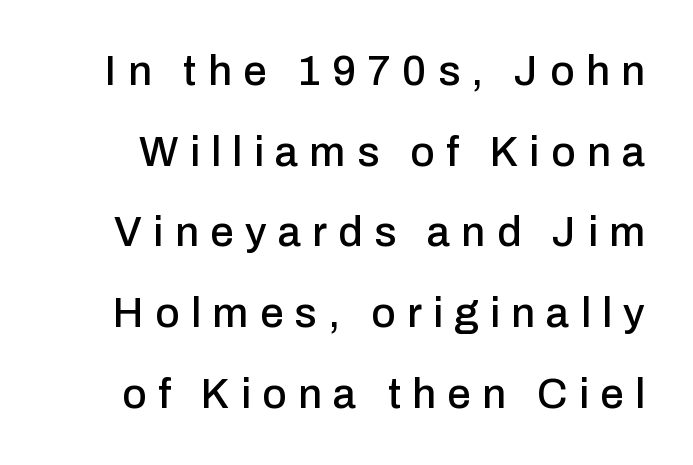
{"serif": "no", "italic": "no", "width": "normal", "stroke_contrast": "low", "x_height": "medium", "monospaced": "no", "underline": "no", "line_spacing": "loose", "line_spacing_ratio": 1.92, "letter_spacing": "wide", "letter_spacing_em": 0.27, "glyph_px": 42}
